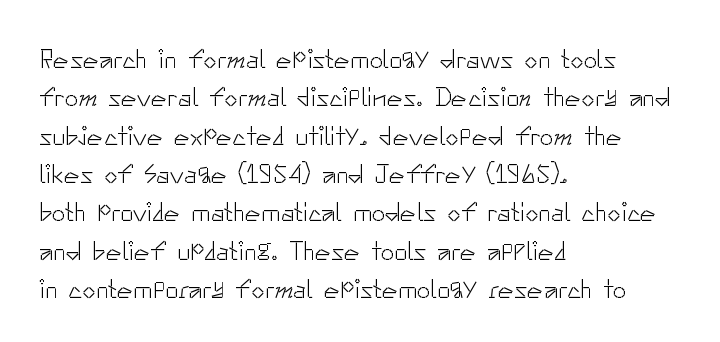
Q: Is the text bold? A: No.
Q: Is the text italic (slanted)? A: No, it is upright.
Q: Is the text underlined? A: No.
Q: How is the paragraph aligned? A: Left-aligned.
Q: Is the spacing between letters normal or unusually wide? A: Normal.
Q: Is the spacing between lines tight, normal or loose? A: Normal.
